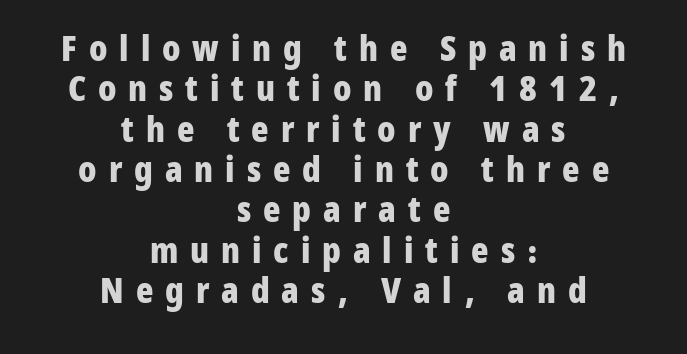
{"serif": "no", "italic": "no", "bold": "yes", "weight": "bold", "width": "condensed", "stroke_contrast": "low", "x_height": "medium", "monospaced": "no", "underline": "no", "align": "center", "line_spacing": "tight", "line_spacing_ratio": 1.12, "letter_spacing": "wide", "letter_spacing_em": 0.33, "glyph_px": 36}
